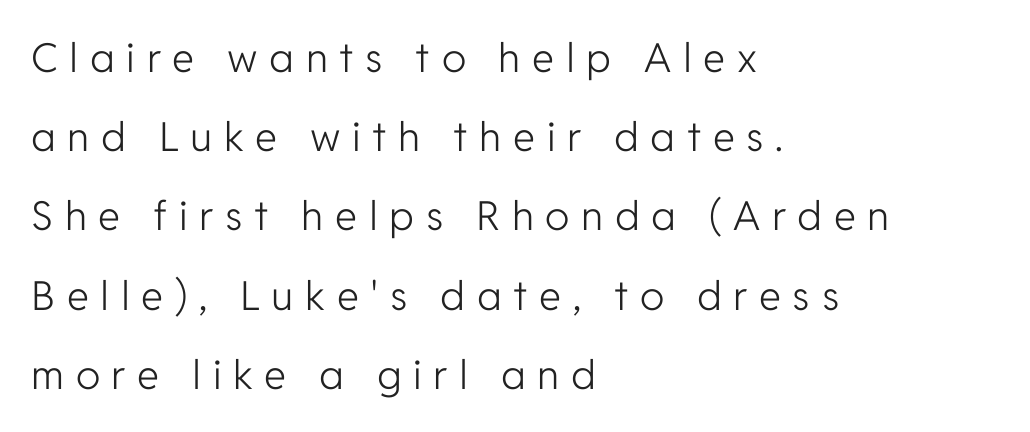
{"serif": "no", "italic": "no", "bold": "no", "weight": "light", "width": "normal", "stroke_contrast": "low", "x_height": "medium", "monospaced": "no", "underline": "no", "align": "left", "line_spacing": "loose", "line_spacing_ratio": 1.98, "letter_spacing": "wide", "letter_spacing_em": 0.29, "glyph_px": 40}
